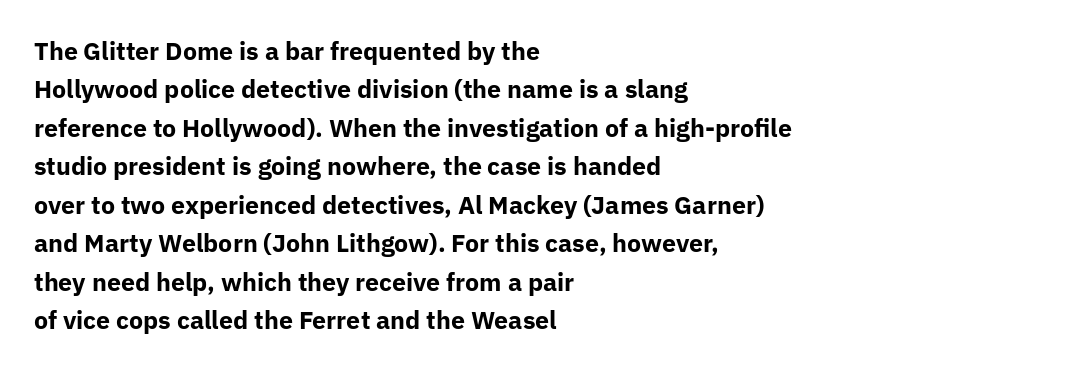
Q: Is the text bold? A: Yes.
Q: Is the text italic (slanted)? A: No, it is upright.
Q: Is the text underlined? A: No.
Q: How is the paragraph aligned? A: Left-aligned.
Q: Is the spacing between letters normal or unusually wide? A: Normal.
Q: Is the spacing between lines tight, normal or loose? A: Normal.
